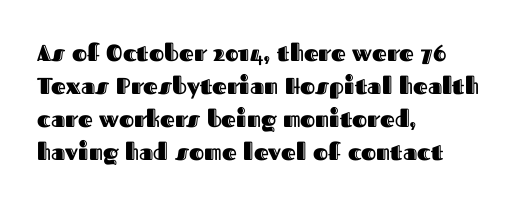
Q: Is the text italic (slanted)? A: No, it is upright.
Q: Is the text underlined? A: No.
Q: How is the paragraph aligned? A: Left-aligned.
Q: Is the spacing between letters normal or unusually wide? A: Normal.
Q: Is the spacing between lines tight, normal or loose? A: Normal.
